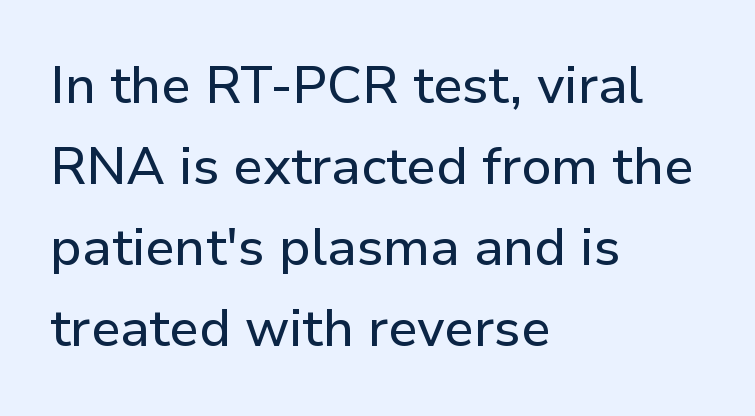
The image shows 52 px sans-serif type, upright; set left-aligned, normal line spacing (1.56x), normal letter spacing, not underlined; low stroke contrast and a medium x-height.
